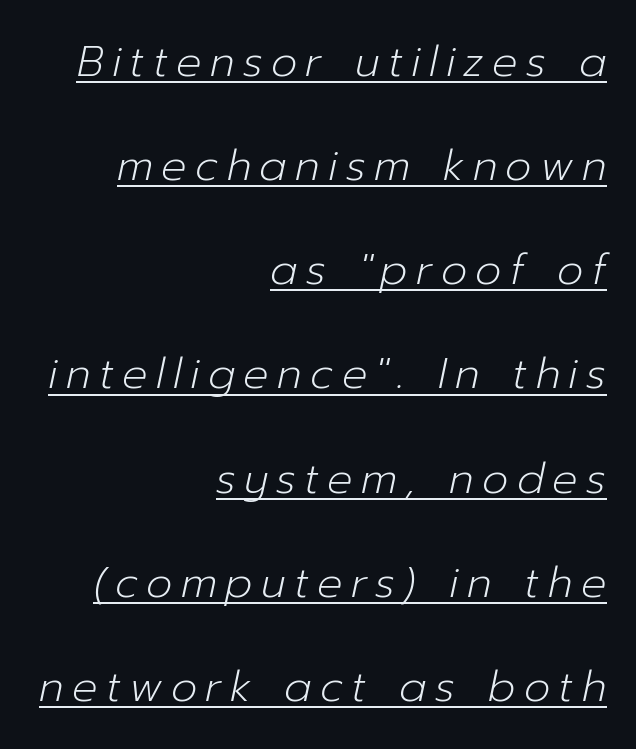
The image shows 42 px light type, italic (leaning right); set right-aligned, loose line spacing (2.48x), unusually wide letter spacing (+0.2 em), underlined; low stroke contrast and a medium x-height.
